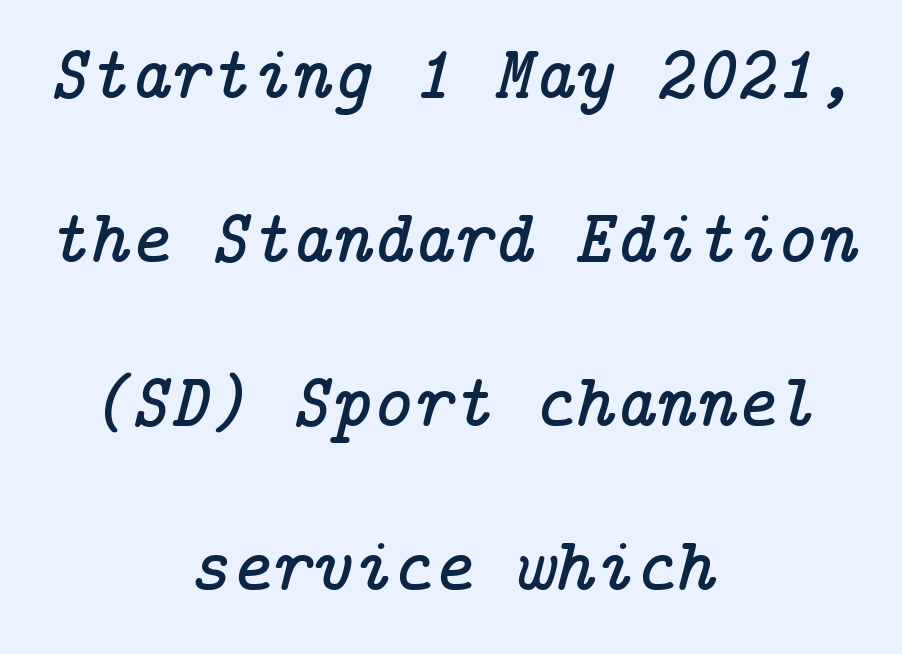
{"serif": "yes", "italic": "yes", "lean": "right", "slant_degrees": 14, "width": "normal", "stroke_contrast": "low", "x_height": "medium", "underline": "no", "align": "center", "line_spacing": "loose", "line_spacing_ratio": 2.13, "letter_spacing": "normal", "letter_spacing_em": 0.0, "glyph_px": 77}
